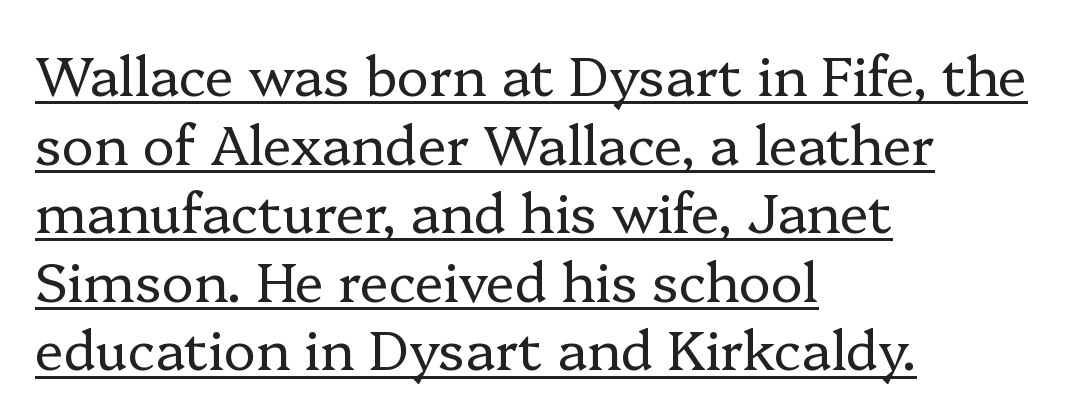
Q: Is the text bold? A: No.
Q: Is the text italic (slanted)? A: No, it is upright.
Q: Is the typeface a serif or a sans-serif typeface? A: Serif.
Q: Is the text underlined? A: Yes.
Q: How is the paragraph aligned? A: Left-aligned.
Q: Is the spacing between letters normal or unusually wide? A: Normal.
Q: Is the spacing between lines tight, normal or loose? A: Normal.
Q: Width (condensed, normal, or wide)? A: Normal.
Q: Stroke contrast? A: Low.
Q: x-height? A: Medium.
Q: Monospaced? A: No.
